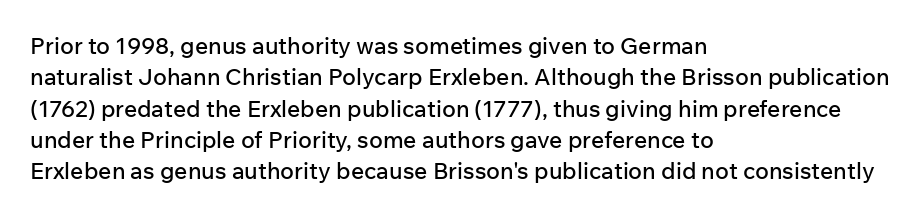
Q: Is the text italic (slanted)? A: No, it is upright.
Q: Is the text underlined? A: No.
Q: How is the paragraph aligned? A: Left-aligned.
Q: Is the spacing between letters normal or unusually wide? A: Normal.
Q: Is the spacing between lines tight, normal or loose? A: Normal.
